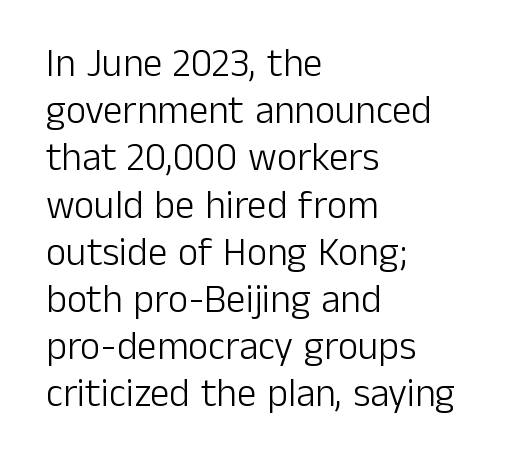
Quick note: not italic, upright. The text block is weighted toward the left margin, trailing off unevenly rightward. Compared with a typical body face, this is equally light or lighter still. There is no visible air inserted between adjacent glyphs. Letterform terminals end flat and unadorned throughout the passage. Underlining? Definitely not there.
